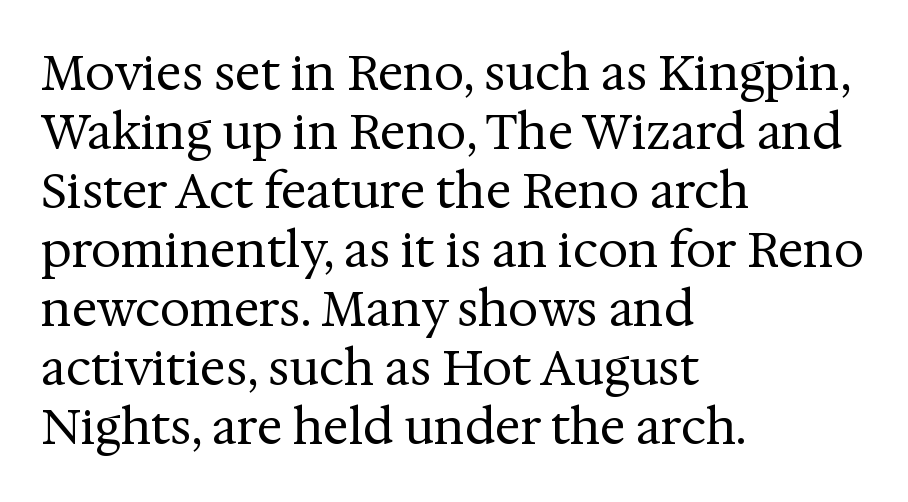
You can tell from the footed stems that serif type was used. The letters advance in unequal steps, a hallmark of proportional type. Stroke thickness stays within the range of a standard reading face or lighter. The letterforms sit shoulder to shoulder at normal distance. Just letters on the line, the space beneath them empty. Vertical strokes here are truly vertical.
